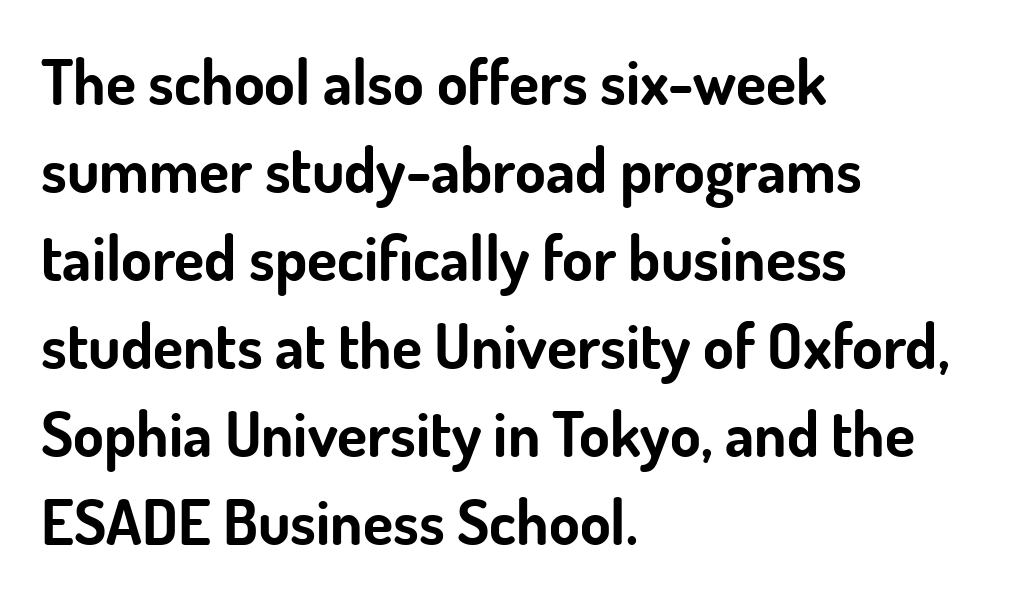
{"serif": "no", "italic": "no", "bold": "yes", "weight": "bold", "width": "normal", "stroke_contrast": "low", "x_height": "small", "monospaced": "no", "underline": "no", "align": "left", "line_spacing": "normal", "line_spacing_ratio": 1.42, "letter_spacing": "normal", "letter_spacing_em": 0.0, "glyph_px": 62}
